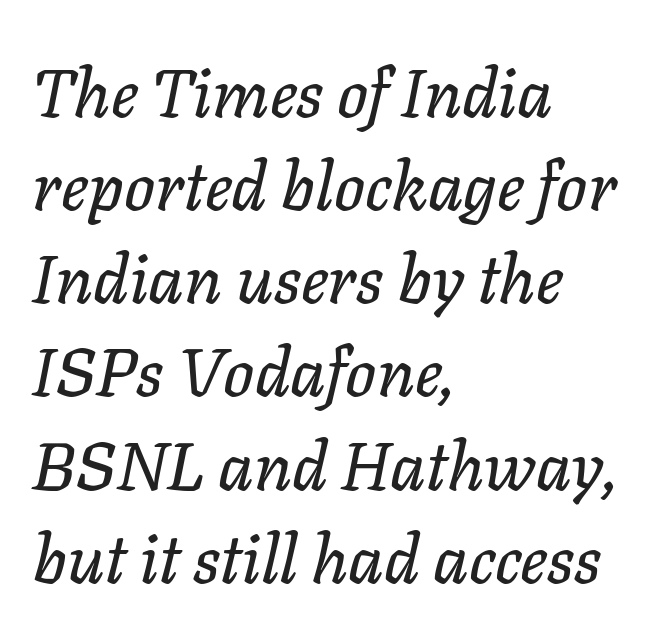
The image shows 68 px text type, italic (leaning right); set left-aligned, normal line spacing (1.37x), normal letter spacing, not underlined; low stroke contrast and a medium x-height.
